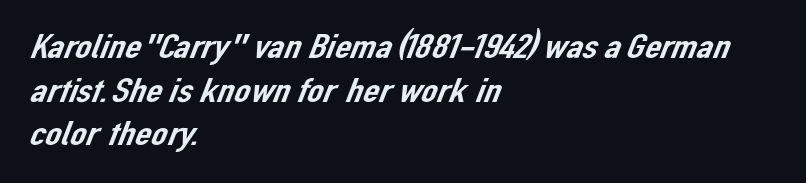
Which margin do the lines hug? The left one — the right edge is uneven. The area under the type is left untouched. How are the letters spaced? Ordinarily, with no added tracking. Are there feet on the stems? There aren't — it's a sans. You could not count columns in this text — the font is proportionally spaced.
